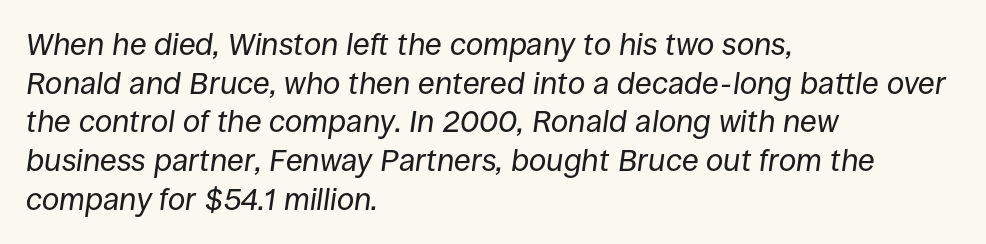
Q: Is the text bold? A: No.
Q: Is the text italic (slanted)? A: Yes, it leans right by about 8 degrees.
Q: Is the text underlined? A: No.
Q: How is the paragraph aligned? A: Left-aligned.
Q: Is the spacing between letters normal or unusually wide? A: Normal.
Q: Is the spacing between lines tight, normal or loose? A: Normal.
Q: Width (condensed, normal, or wide)? A: Normal.
Q: Stroke contrast? A: Low.
Q: x-height? A: Large.
Q: Monospaced? A: No.
